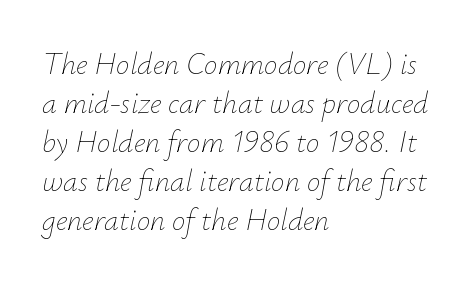
{"italic": "yes", "lean": "right", "slant_degrees": 12, "bold": "no", "weight": "thin", "width": "normal", "stroke_contrast": "low", "x_height": "small", "monospaced": "no", "underline": "no", "align": "left", "line_spacing": "normal", "line_spacing_ratio": 1.3, "letter_spacing": "normal", "letter_spacing_em": 0.0, "glyph_px": 30}
